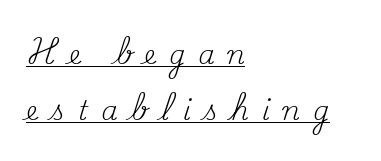
Q: Is the text bold? A: No.
Q: Is the text italic (slanted)? A: Yes.
Q: Is the text underlined? A: Yes.
Q: How is the paragraph aligned? A: Left-aligned.
Q: Is the spacing between letters normal or unusually wide? A: Unusually wide.
Q: Is the spacing between lines tight, normal or loose? A: Loose.
